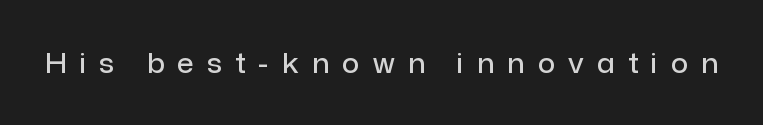
Glance below the letters and you will spot only blank space. Posture: straight, roman, zero tilt. Look at the stroke-to-counter ratio: somewhat heavy, a semibold. The horizontal fit of the characters is loose and conspicuously gappy.
